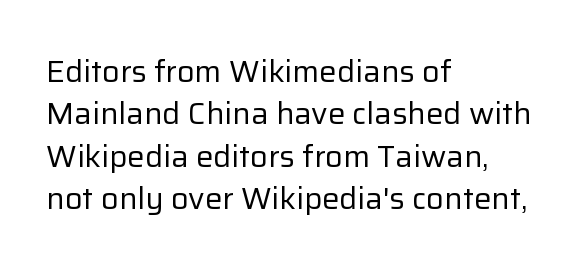
Q: Is the text bold? A: No.
Q: Is the text italic (slanted)? A: No, it is upright.
Q: Is the typeface a serif or a sans-serif typeface? A: Sans-serif.
Q: Is the text underlined? A: No.
Q: How is the paragraph aligned? A: Left-aligned.
Q: Is the spacing between letters normal or unusually wide? A: Normal.
Q: Is the spacing between lines tight, normal or loose? A: Normal.
Q: Width (condensed, normal, or wide)? A: Normal.
Q: Stroke contrast? A: Low.
Q: x-height? A: Medium.
Q: Monospaced? A: No.
